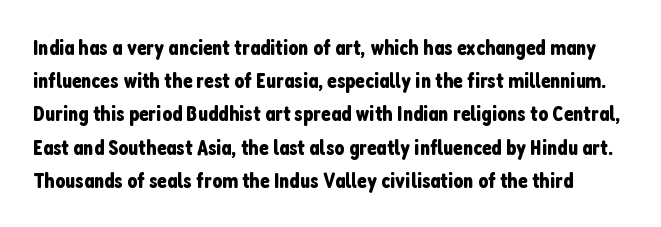
Posture: upright roman. Normally led — the rows are evenly, conventionally spaced. Default kerning and tracking; the words read as compact shapes. Descender tails drop into unmarked territory.
